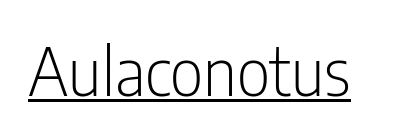
{"serif": "no", "italic": "no", "bold": "no", "weight": "light", "width": "condensed", "stroke_contrast": "low", "x_height": "medium", "monospaced": "no", "underline": "yes", "letter_spacing": "normal", "letter_spacing_em": 0.0, "glyph_px": 66}
